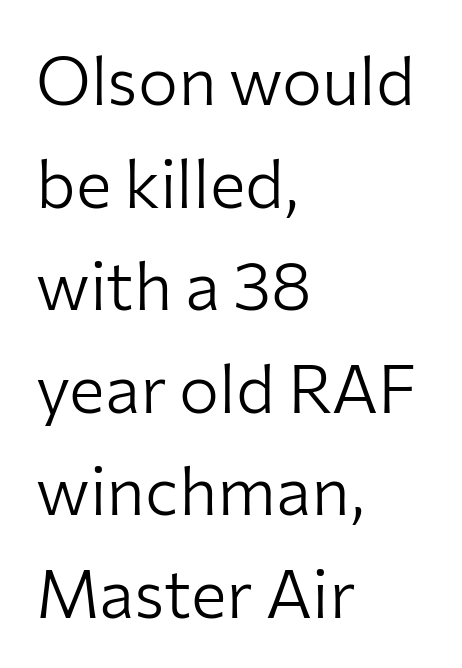
Q: Is the text bold? A: No.
Q: Is the text italic (slanted)? A: No, it is upright.
Q: Is the typeface a serif or a sans-serif typeface? A: Sans-serif.
Q: Is the text underlined? A: No.
Q: How is the paragraph aligned? A: Left-aligned.
Q: Is the spacing between letters normal or unusually wide? A: Normal.
Q: Is the spacing between lines tight, normal or loose? A: Normal.
Q: Width (condensed, normal, or wide)? A: Normal.
Q: Stroke contrast? A: Low.
Q: x-height? A: Medium.
Q: Monospaced? A: No.
